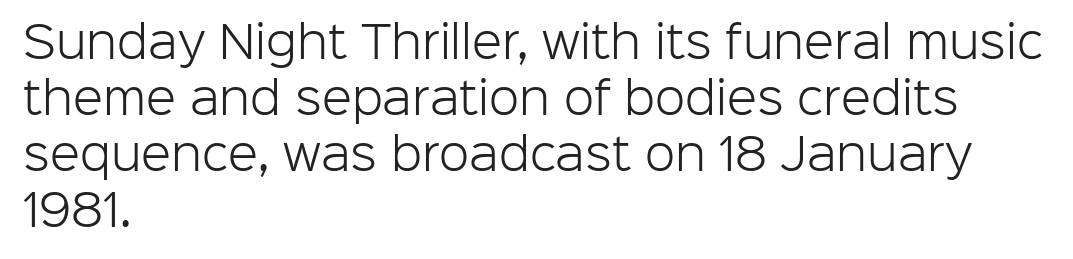
The image shows 44 px light sans-serif type, upright; set left-aligned, normal line spacing (1.27x), normal letter spacing, not underlined; low stroke contrast and a medium x-height.
